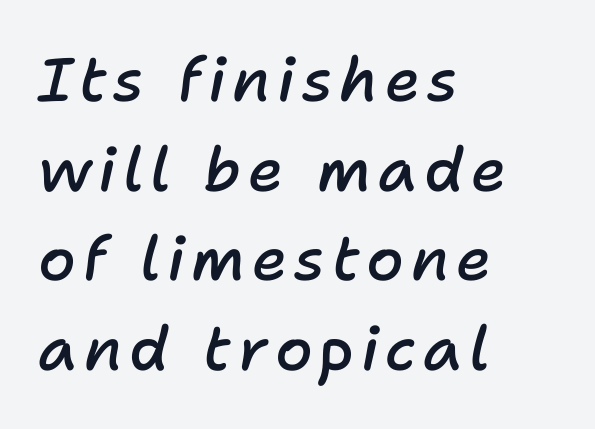
Q: Is the text bold? A: Semi-bold.
Q: Is the text italic (slanted)? A: Yes, it leans right by about 11 degrees.
Q: Is the text underlined? A: No.
Q: How is the paragraph aligned? A: Left-aligned.
Q: Is the spacing between lines tight, normal or loose? A: Normal.
Q: Width (condensed, normal, or wide)? A: Normal.
Q: Stroke contrast? A: Low.
Q: x-height? A: Medium.
Q: Monospaced? A: No.
